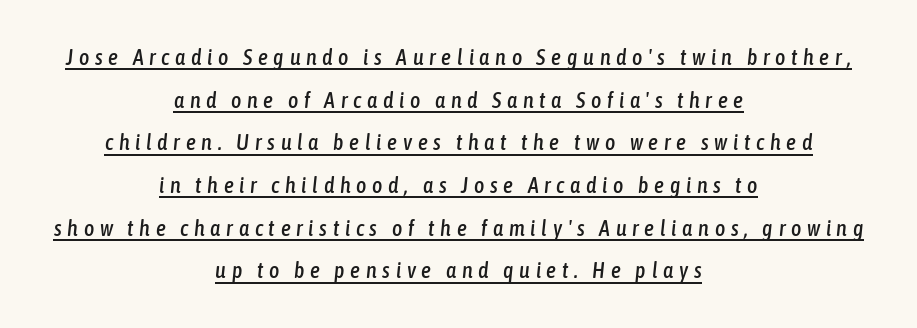
{"italic": "yes", "lean": "right", "slant_degrees": 6, "underline": "yes", "align": "center", "line_spacing": "loose", "line_spacing_ratio": 1.94, "letter_spacing": "wide", "letter_spacing_em": 0.26, "glyph_px": 22}
